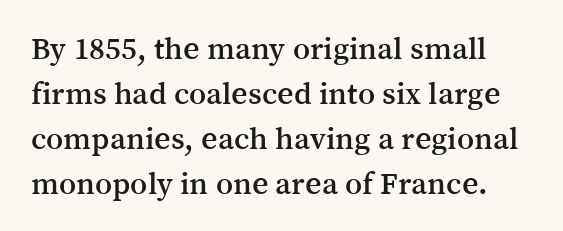
{"serif": "yes", "italic": "no", "width": "normal", "stroke_contrast": "medium", "x_height": "medium", "monospaced": "no", "underline": "no", "line_spacing": "normal", "line_spacing_ratio": 1.41, "letter_spacing": "normal", "letter_spacing_em": 0.0, "glyph_px": 32}
